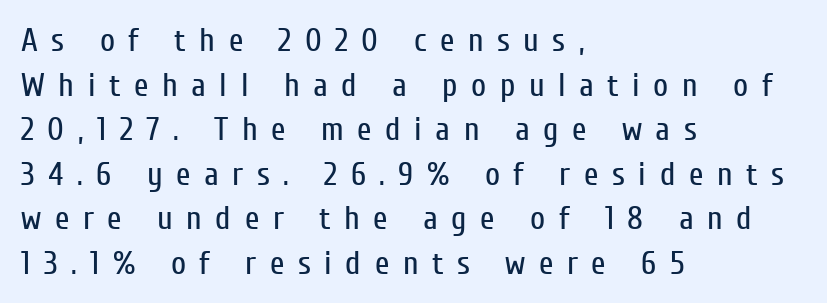
Q: Is the text bold? A: No.
Q: Is the text italic (slanted)? A: No, it is upright.
Q: Is the typeface a serif or a sans-serif typeface? A: Sans-serif.
Q: Is the text underlined? A: No.
Q: How is the paragraph aligned? A: Left-aligned.
Q: Is the spacing between letters normal or unusually wide? A: Unusually wide.
Q: Is the spacing between lines tight, normal or loose? A: Normal.
Q: Width (condensed, normal, or wide)? A: Condensed.
Q: Stroke contrast? A: Low.
Q: x-height? A: Medium.
Q: Monospaced? A: No.
